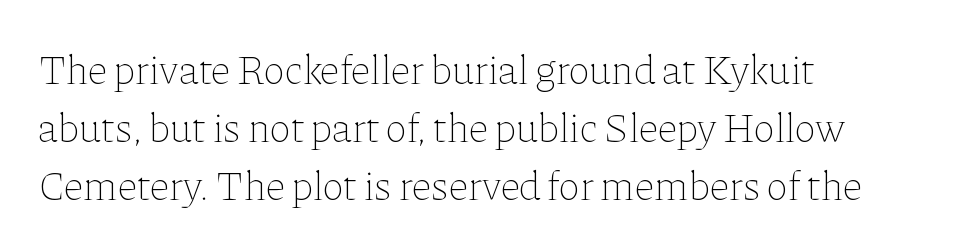
{"italic": "no", "bold": "no", "weight": "thin", "width": "normal", "stroke_contrast": "low", "x_height": "medium", "monospaced": "no", "underline": "no", "align": "left", "line_spacing": "normal", "line_spacing_ratio": 1.41, "letter_spacing": "normal", "letter_spacing_em": 0.0, "glyph_px": 41}
